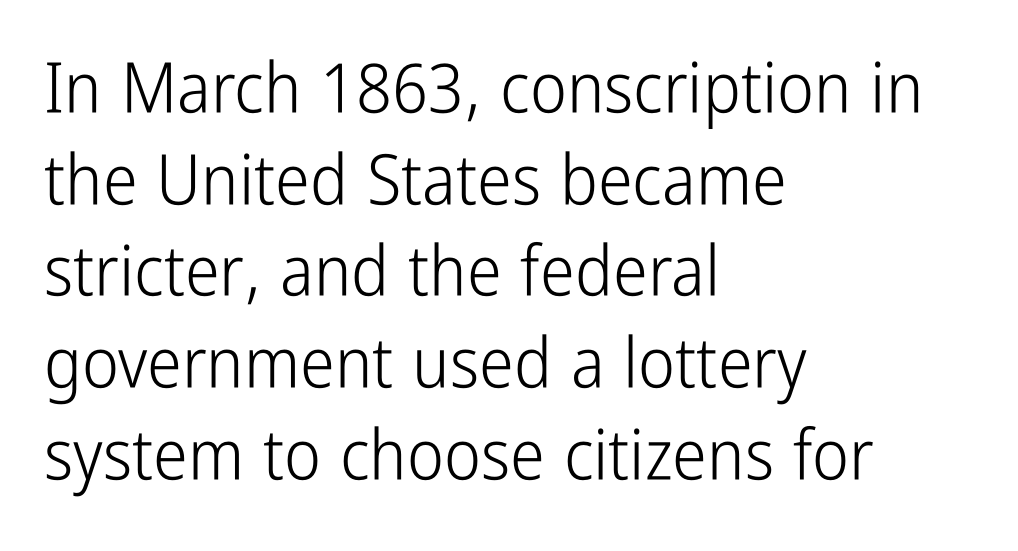
{"serif": "no", "italic": "no", "bold": "no", "weight": "light", "width": "condensed", "stroke_contrast": "low", "x_height": "medium", "monospaced": "no", "underline": "no", "align": "left", "line_spacing": "normal", "line_spacing_ratio": 1.31, "letter_spacing": "normal", "letter_spacing_em": 0.0, "glyph_px": 70}
